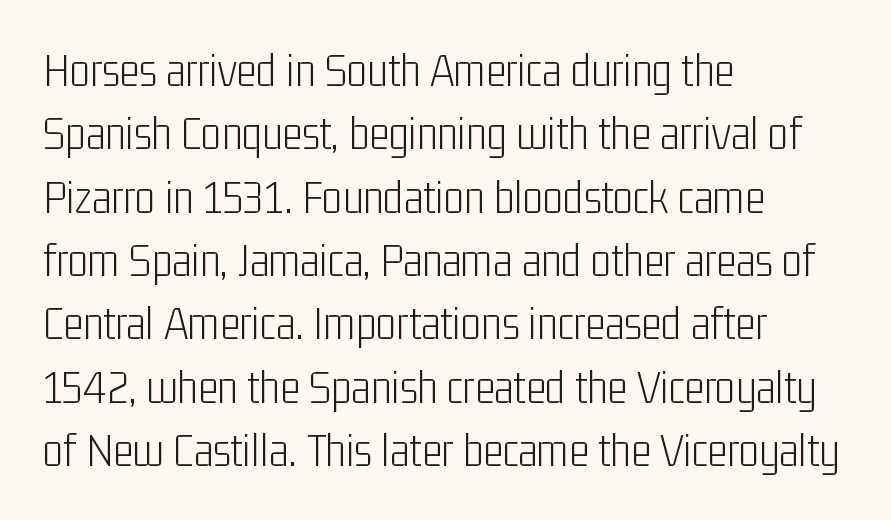
{"serif": "no", "italic": "no", "bold": "no", "weight": "light", "width": "condensed", "stroke_contrast": "low", "x_height": "medium", "monospaced": "no", "underline": "no", "align": "left", "line_spacing": "normal", "line_spacing_ratio": 1.32, "letter_spacing": "normal", "letter_spacing_em": 0.0, "glyph_px": 48}
